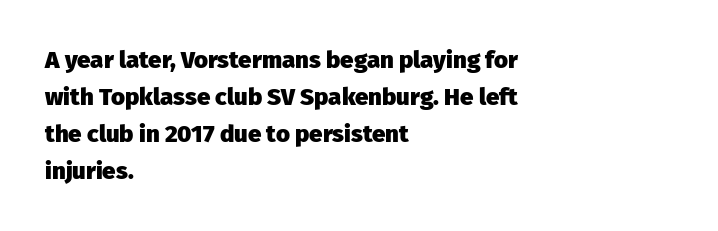
The image shows 24 px bold type, upright; set left-aligned, normal line spacing (1.54x), normal letter spacing, not underlined.
